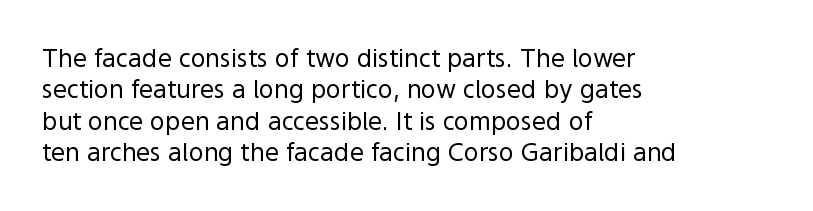
The image shows 25 px text type, upright; set left-aligned, normal line spacing (1.26x), normal letter spacing, not underlined.
